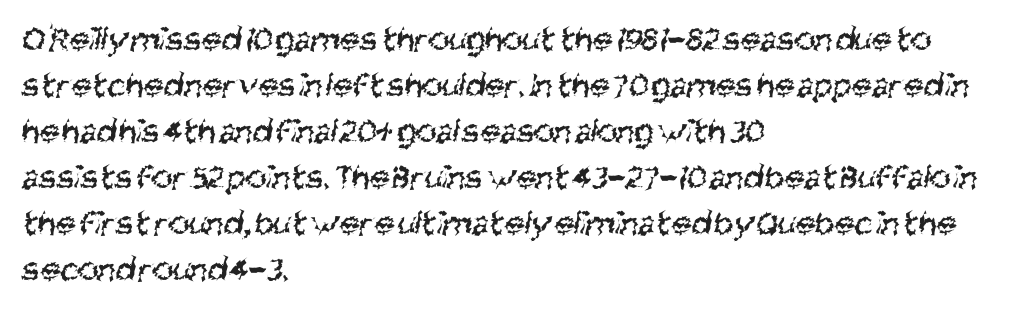
Q: Is the text bold? A: No.
Q: Is the typeface a serif or a sans-serif typeface? A: Sans-serif.
Q: Is the text underlined? A: No.
Q: How is the paragraph aligned? A: Left-aligned.
Q: Is the spacing between letters normal or unusually wide? A: Normal.
Q: Is the spacing between lines tight, normal or loose? A: Normal.
Q: Width (condensed, normal, or wide)? A: Condensed.
Q: Stroke contrast? A: Medium.
Q: x-height? A: Large.
Q: Monospaced? A: No.
